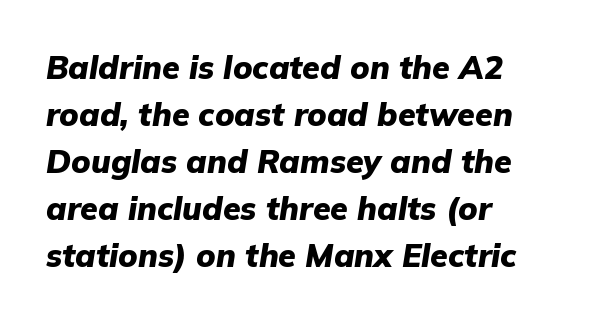
Q: Is the text bold? A: Yes.
Q: Is the text italic (slanted)? A: Yes, it leans right by about 9 degrees.
Q: Is the text underlined? A: No.
Q: How is the paragraph aligned? A: Left-aligned.
Q: Is the spacing between letters normal or unusually wide? A: Normal.
Q: Is the spacing between lines tight, normal or loose? A: Normal.
Q: Width (condensed, normal, or wide)? A: Normal.
Q: Stroke contrast? A: Low.
Q: x-height? A: Medium.
Q: Monospaced? A: No.
